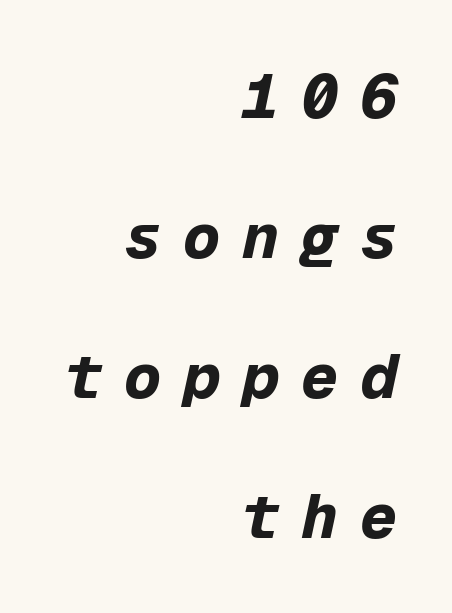
The image shows 62 px bold type, italic (leaning right), monospaced; set right-aligned, loose line spacing (2.26x), unusually wide letter spacing (+0.35 em), not underlined; low stroke contrast and a medium x-height.
